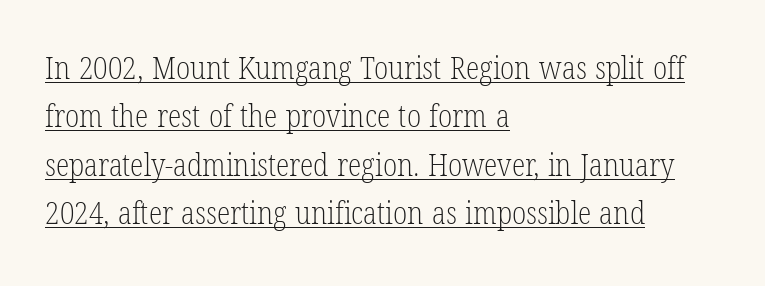
{"serif": "yes", "italic": "no", "bold": "no", "weight": "light", "width": "condensed", "stroke_contrast": "low", "x_height": "medium", "monospaced": "no", "underline": "yes", "align": "left", "line_spacing": "normal", "line_spacing_ratio": 1.56, "letter_spacing": "normal", "letter_spacing_em": 0.0, "glyph_px": 31}
